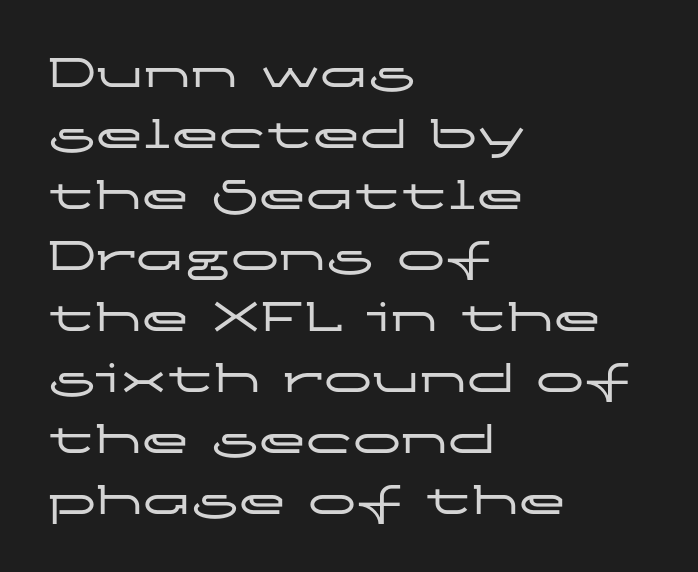
Q: Is the text italic (slanted)? A: No, it is upright.
Q: Is the typeface a serif or a sans-serif typeface? A: Sans-serif.
Q: Is the text underlined? A: No.
Q: How is the paragraph aligned? A: Left-aligned.
Q: Is the spacing between letters normal or unusually wide? A: Normal.
Q: Is the spacing between lines tight, normal or loose? A: Normal.
Q: Width (condensed, normal, or wide)? A: Wide.
Q: Stroke contrast? A: Low.
Q: x-height? A: Medium.
Q: Monospaced? A: No.
